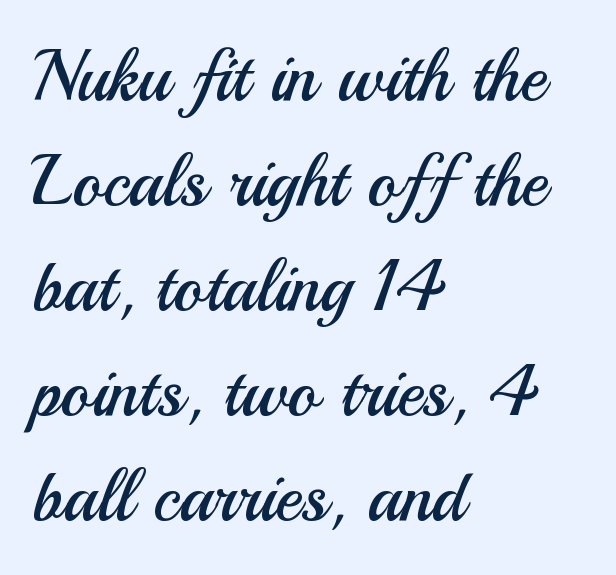
Q: Is the text bold? A: No.
Q: Is the text italic (slanted)? A: Yes.
Q: Is the typeface a serif or a sans-serif typeface? A: Sans-serif.
Q: Is the text underlined? A: No.
Q: How is the paragraph aligned? A: Left-aligned.
Q: Is the spacing between letters normal or unusually wide? A: Normal.
Q: Is the spacing between lines tight, normal or loose? A: Normal.
Q: Width (condensed, normal, or wide)? A: Normal.
Q: Stroke contrast? A: Medium.
Q: x-height? A: Small.
Q: Monospaced? A: No.
